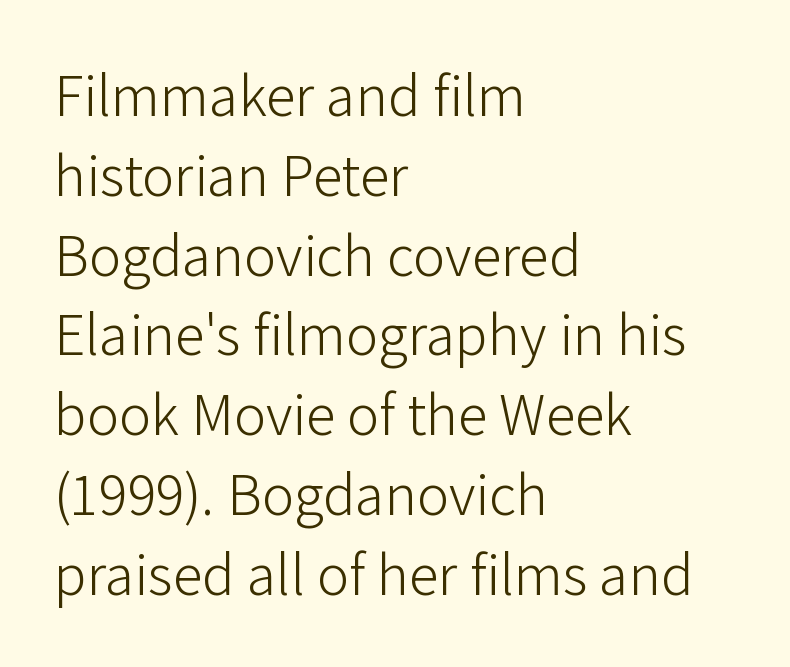
The image shows 60 px light sans-serif type, upright; set left-aligned, normal line spacing (1.33x), normal letter spacing, not underlined; low stroke contrast and a medium x-height.
